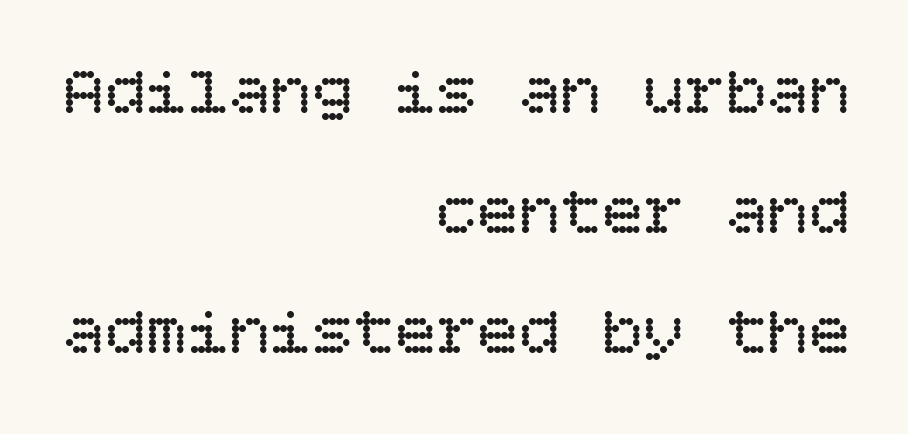
The space directly below the letters is spotless. Tracking here is standard; glyphs follow each other at the usual distance. The compositor pushed each line to the right boundary. Italic? Not at all — the glyphs are vertical. This reads as an unemphasized weight, regular at the heaviest.
